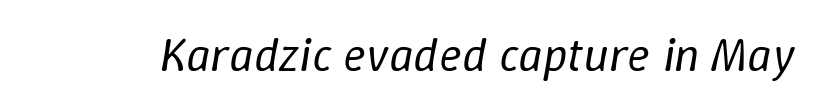
Q: Is the text bold? A: No.
Q: Is the text italic (slanted)? A: Yes, it leans right by about 9 degrees.
Q: Is the text underlined? A: No.
Q: Is the spacing between letters normal or unusually wide? A: Normal.
Q: Width (condensed, normal, or wide)? A: Normal.
Q: Stroke contrast? A: Low.
Q: x-height? A: Medium.
Q: Monospaced? A: No.
